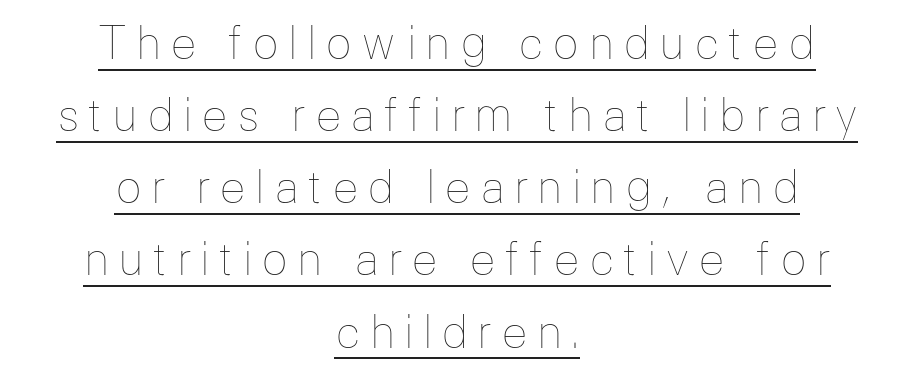
{"italic": "no", "bold": "no", "weight": "thin", "width": "normal", "stroke_contrast": "low", "x_height": "medium", "monospaced": "no", "underline": "yes", "align": "center", "line_spacing": "normal", "line_spacing_ratio": 1.64, "letter_spacing": "wide", "letter_spacing_em": 0.2, "glyph_px": 44}
